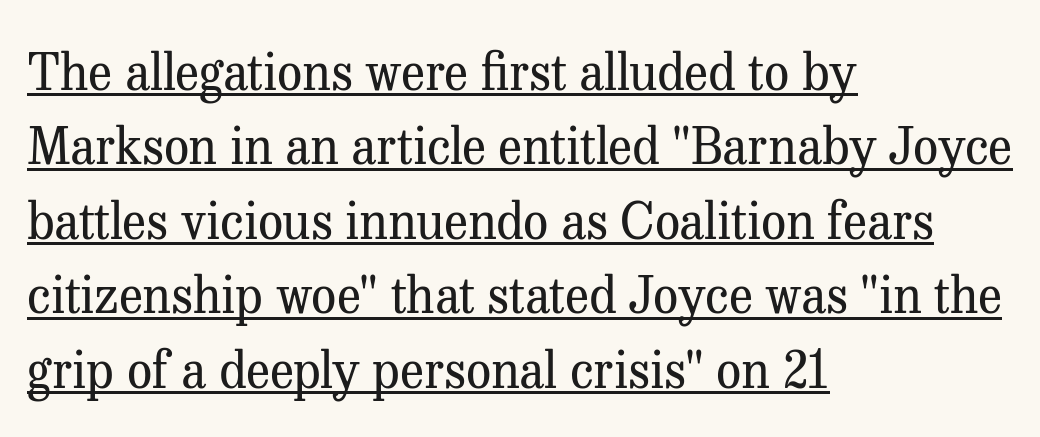
The image shows 50 px regular-weight serif type, upright; set left-aligned, normal line spacing (1.49x), normal letter spacing, underlined; medium stroke contrast and a medium x-height.
